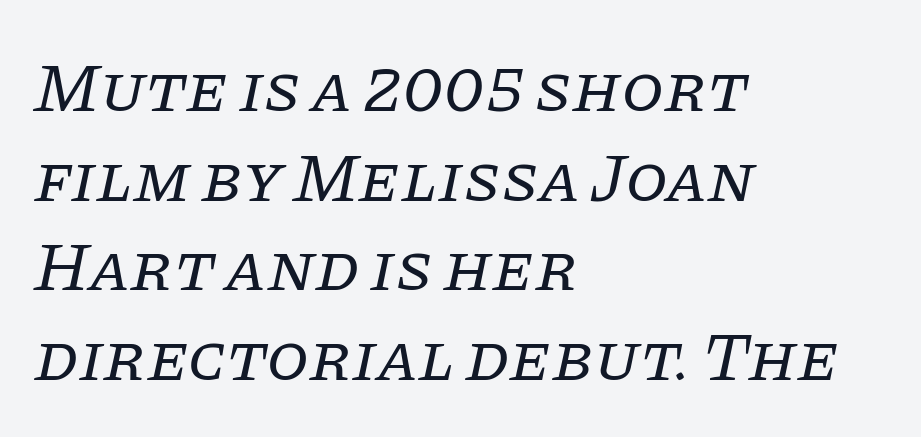
The ragged edge is on the right, which tells us the setting is flush left. The axis of the letterforms is tilted away from vertical. A clean baseline with only descenders dipping below it. Does extra space separate the letters? No, they use regular spacing. Compared with a typical body face, this is equally light or lighter still.
